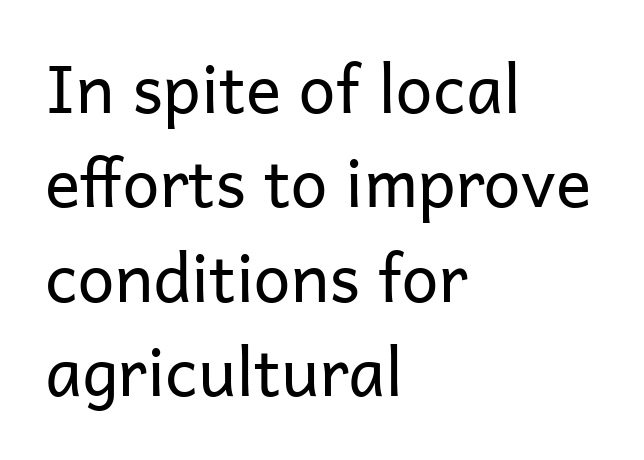
Q: Is the text bold? A: No.
Q: Is the text italic (slanted)? A: No, it is upright.
Q: Is the typeface a serif or a sans-serif typeface? A: Sans-serif.
Q: Is the text underlined? A: No.
Q: How is the paragraph aligned? A: Left-aligned.
Q: Is the spacing between letters normal or unusually wide? A: Normal.
Q: Is the spacing between lines tight, normal or loose? A: Normal.
Q: Width (condensed, normal, or wide)? A: Normal.
Q: Stroke contrast? A: Low.
Q: x-height? A: Medium.
Q: Monospaced? A: No.
